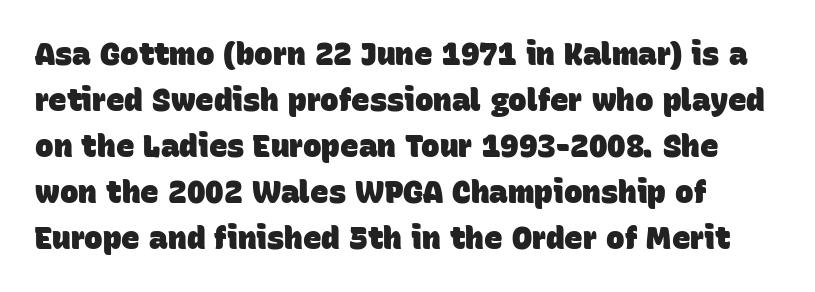
The image shows 31 px heavy sans-serif type; set normal line spacing (1.48x), normal letter spacing, not underlined; low stroke contrast and a large x-height.
